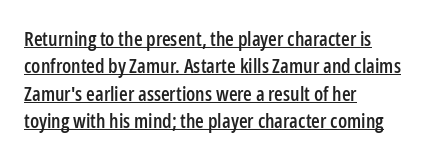
{"italic": "no", "underline": "yes", "align": "left", "line_spacing": "normal", "line_spacing_ratio": 1.37, "letter_spacing": "normal", "letter_spacing_em": 0.0, "glyph_px": 20}
